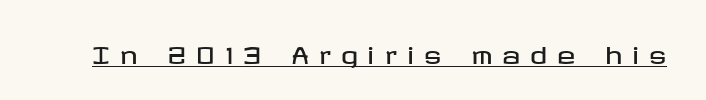
Q: Is the text italic (slanted)? A: No, it is upright.
Q: Is the text underlined? A: Yes.
Q: Is the spacing between letters normal or unusually wide? A: Unusually wide.
